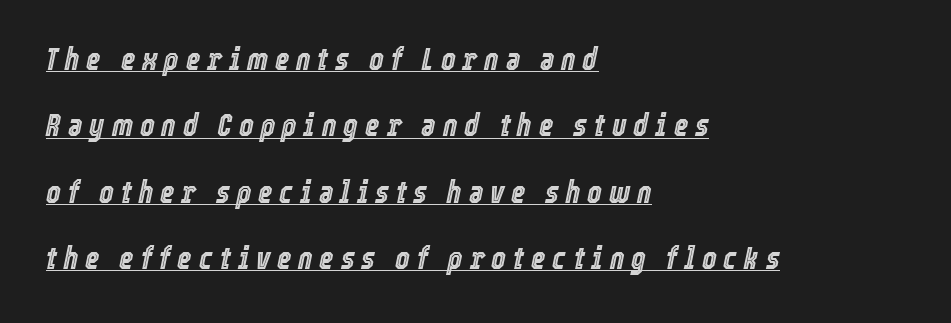
The image shows 31 px condensed type, italic (leaning right); set left-aligned, loose line spacing (2.14x), unusually wide letter spacing (+0.22 em), underlined; a medium x-height.
